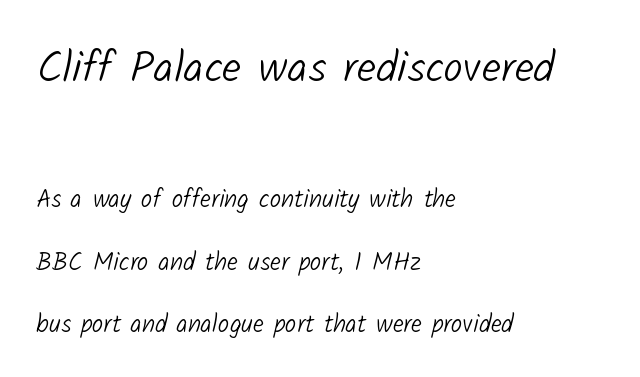
Notice how the passage keeps a crisp vertical edge on the left only. Decoration check: the copy has no underline. What's the leading like? Stretched, with rows far apart. The initial chunk of copy outweighs the following chunk in type size.
